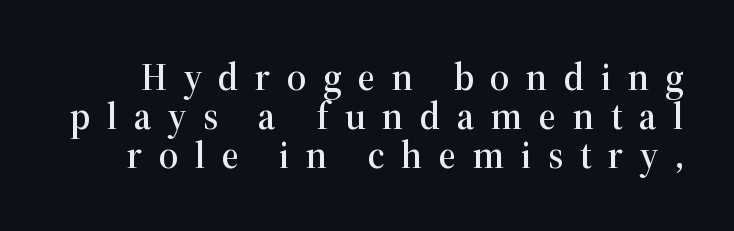
The image shows 38 px serif type, upright; set tight line spacing (1.02x), unusually wide letter spacing (+0.43 em), not underlined; high stroke contrast and a medium x-height.
